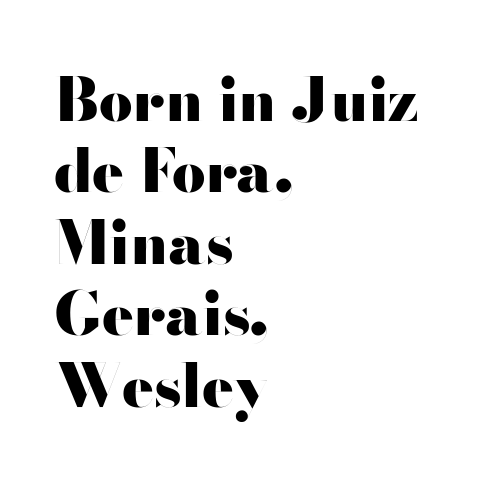
The image shows 59 px heavy, wide type, upright; set left-aligned, line spacing 1.21x, normal letter spacing, not underlined; high stroke contrast and a small x-height.
